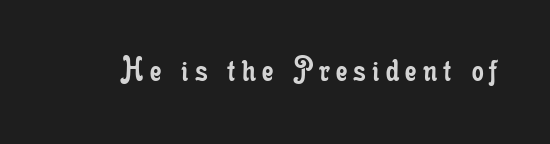
{"serif": "yes", "italic": "no", "bold": "no", "weight": "regular", "width": "condensed", "stroke_contrast": "low", "x_height": "small", "monospaced": "no", "underline": "no", "glyph_px": 37}
